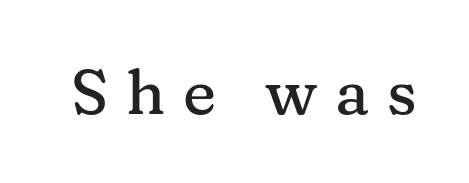
{"serif": "yes", "italic": "no", "width": "normal", "stroke_contrast": "medium", "x_height": "medium", "monospaced": "no", "underline": "no", "letter_spacing": "wide", "letter_spacing_em": 0.28, "glyph_px": 63}
